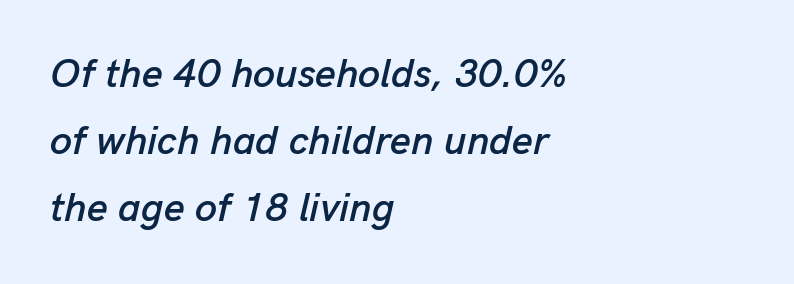
Rendered with sloped, italic letterforms. One glance says typical: line gaps are just what's usual. Note the varied advance widths — an 'i' is clearly narrower than an 'm'. Is the letter spacing exaggerated? No — it looks like the ordinary default. The zone under the glyphs is completely vacant.
